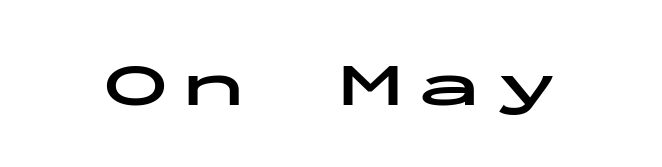
Q: Is the text bold? A: Yes.
Q: Is the text italic (slanted)? A: No, it is upright.
Q: Is the typeface a serif or a sans-serif typeface? A: Sans-serif.
Q: Is the text underlined? A: No.
Q: Is the spacing between letters normal or unusually wide? A: Unusually wide.
Q: Width (condensed, normal, or wide)? A: Wide.
Q: Stroke contrast? A: Low.
Q: x-height? A: Medium.
Q: Monospaced? A: Yes.
